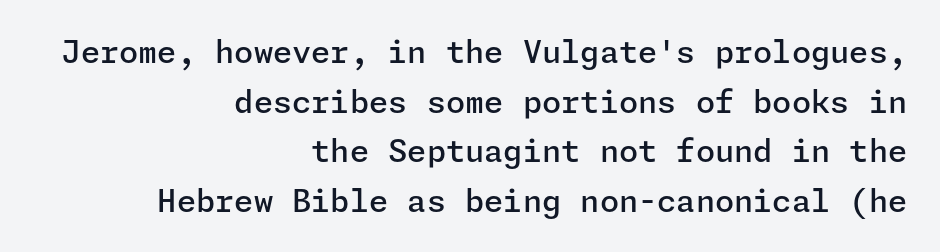
{"serif": "no", "italic": "no", "bold": "semi", "weight": "semibold", "width": "normal", "stroke_contrast": "low", "x_height": "medium", "underline": "no", "align": "right", "line_spacing": "normal", "line_spacing_ratio": 1.6, "letter_spacing": "normal", "letter_spacing_em": 0.0, "glyph_px": 31}
